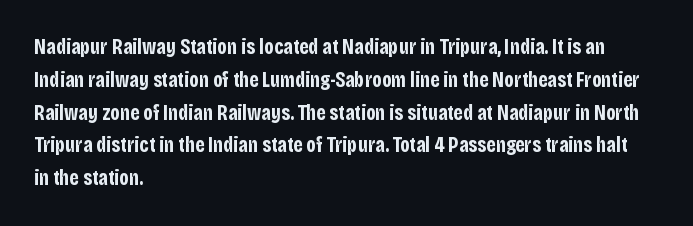
Weight check: bold — yes, fully. This rendering features lettering with no underline. This is the regular roman posture of the typeface. Is there much room between lines? A standard amount, neither cramped nor airy. No extra tracking has been applied to these lines. The rag falls on the right side of this text block.
